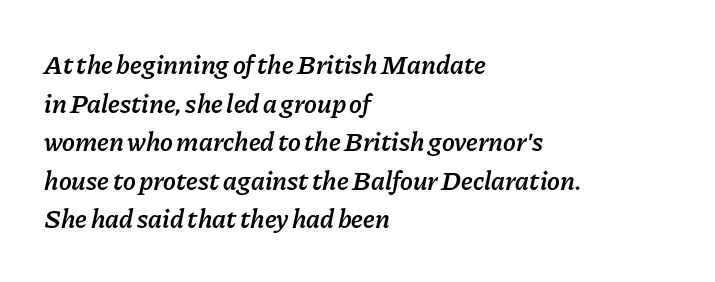
Q: Is the text bold? A: Semi-bold.
Q: Is the text italic (slanted)? A: Yes, it leans right by about 11 degrees.
Q: Is the text underlined? A: No.
Q: How is the paragraph aligned? A: Left-aligned.
Q: Is the spacing between letters normal or unusually wide? A: Normal.
Q: Is the spacing between lines tight, normal or loose? A: Normal.
